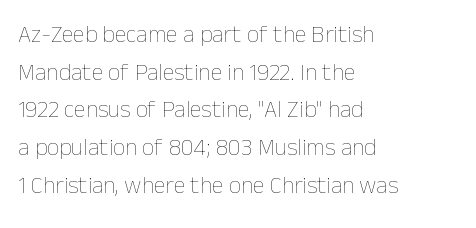
The image shows 24 px text type, upright; set left-aligned, normal line spacing (1.57x), normal letter spacing, not underlined.
